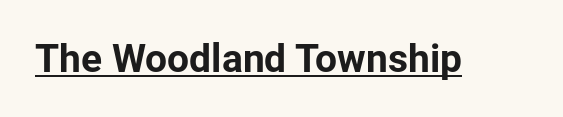
The image shows 39 px bold sans-serif type, upright; set normal letter spacing, underlined; low stroke contrast and a medium x-height.
